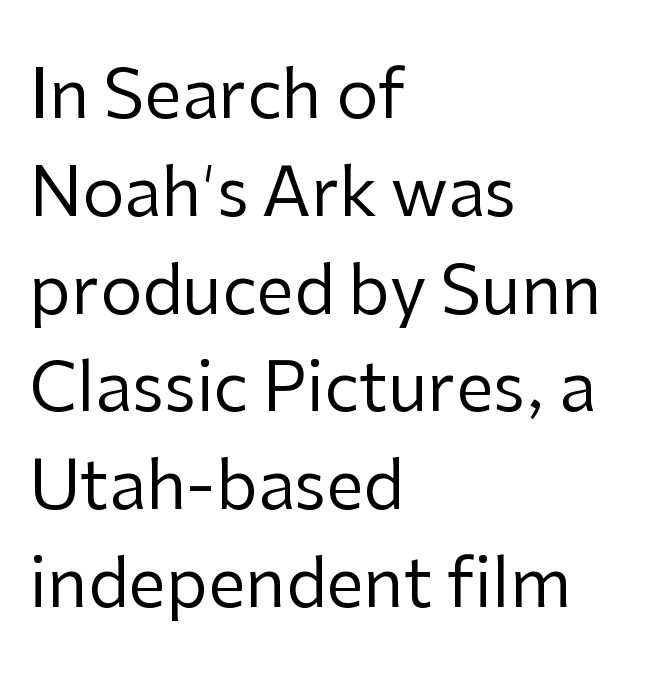
Varying glyph widths throughout — classic text-font behaviour. Words appear dense and cohesive because spacing is normal. Summary of weight: not heavy and not bold. Check under the words: just untouched page. This sample uses an upright cut, with every glyph sitting square on the baseline. A sans-serif font was chosen for this passage.
